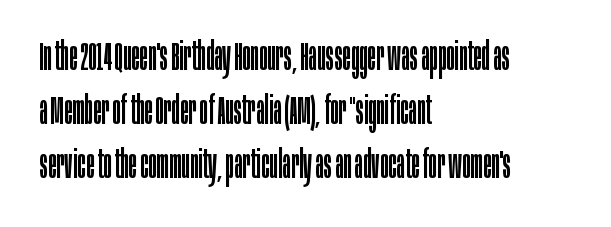
The rag falls on the right side of this text block. Any mark beneath the type? The region is blank. This reads as an unemphasized weight, regular at the heaviest. Stroke terminals: plain, sans-serif. You could call the tracking neutral — neither tight nor loose.
